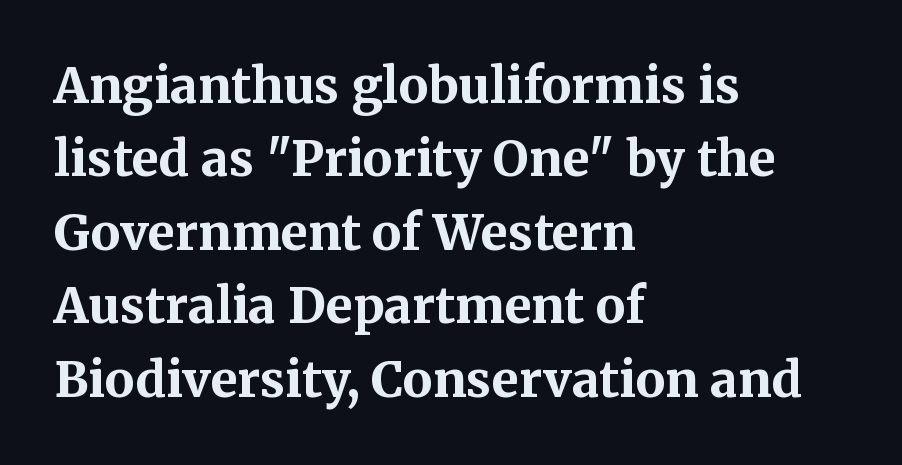
The image shows 49 px bold serif type, upright; set left-aligned, normal line spacing (1.5x), normal letter spacing, not underlined; medium stroke contrast and a medium x-height.
